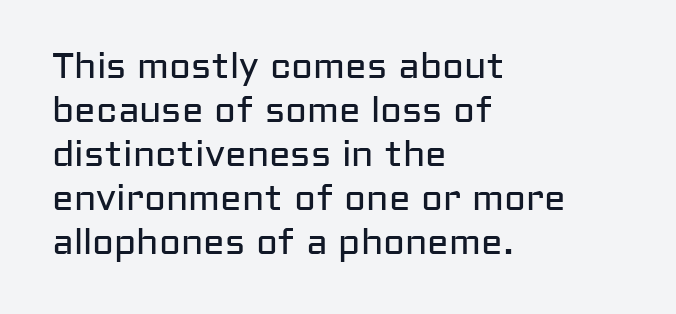
Q: Is the text bold? A: No.
Q: Is the text italic (slanted)? A: No, it is upright.
Q: Is the typeface a serif or a sans-serif typeface? A: Sans-serif.
Q: Is the text underlined? A: No.
Q: How is the paragraph aligned? A: Left-aligned.
Q: Is the spacing between letters normal or unusually wide? A: Normal.
Q: Width (condensed, normal, or wide)? A: Normal.
Q: Stroke contrast? A: Low.
Q: x-height? A: Medium.
Q: Monospaced? A: No.
